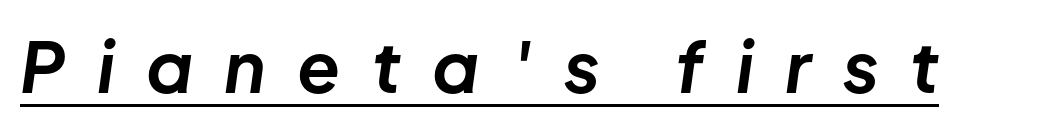
{"italic": "yes", "lean": "right", "slant_degrees": 8, "bold": "yes", "weight": "bold", "width": "normal", "stroke_contrast": "low", "x_height": "medium", "monospaced": "no", "underline": "yes", "letter_spacing": "wide", "letter_spacing_em": 0.45, "glyph_px": 70}
